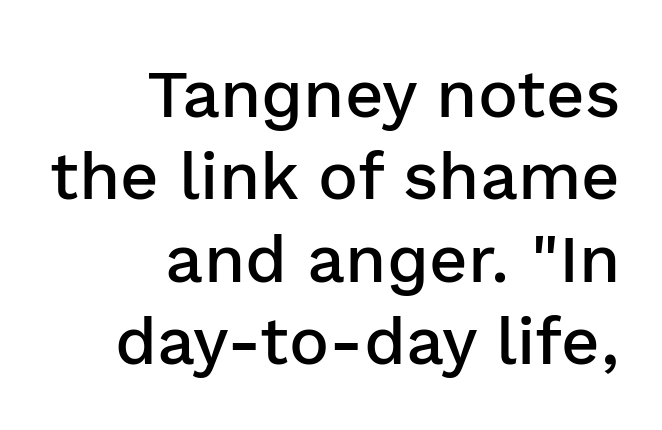
The image shows 67 px semibold sans-serif type, upright; set right-aligned, line spacing 1.23x, normal letter spacing, not underlined; low stroke contrast and a medium x-height.
